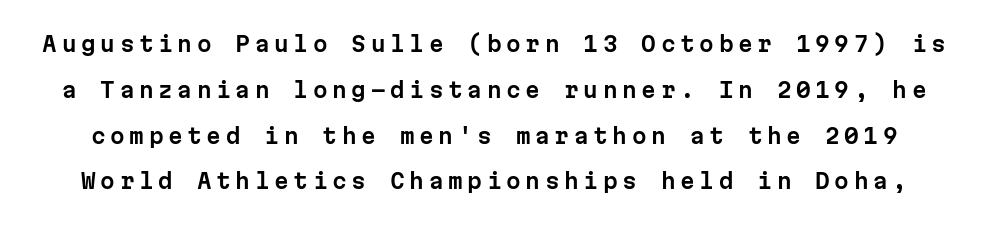
Q: Is the text italic (slanted)? A: No, it is upright.
Q: Is the text underlined? A: No.
Q: Is the spacing between letters normal or unusually wide? A: Unusually wide.
Q: Is the spacing between lines tight, normal or loose? A: Loose.
